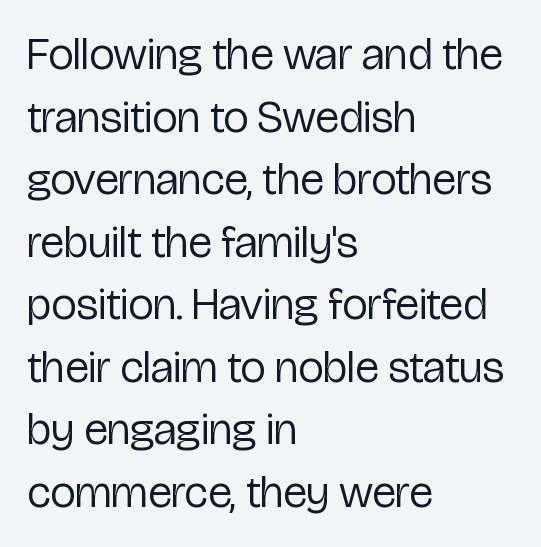
Q: Is the text bold? A: No.
Q: Is the text italic (slanted)? A: No, it is upright.
Q: Is the typeface a serif or a sans-serif typeface? A: Sans-serif.
Q: Is the text underlined? A: No.
Q: How is the paragraph aligned? A: Left-aligned.
Q: Is the spacing between letters normal or unusually wide? A: Normal.
Q: Is the spacing between lines tight, normal or loose? A: Normal.
Q: Width (condensed, normal, or wide)? A: Condensed.
Q: Stroke contrast? A: Low.
Q: x-height? A: Medium.
Q: Monospaced? A: No.
